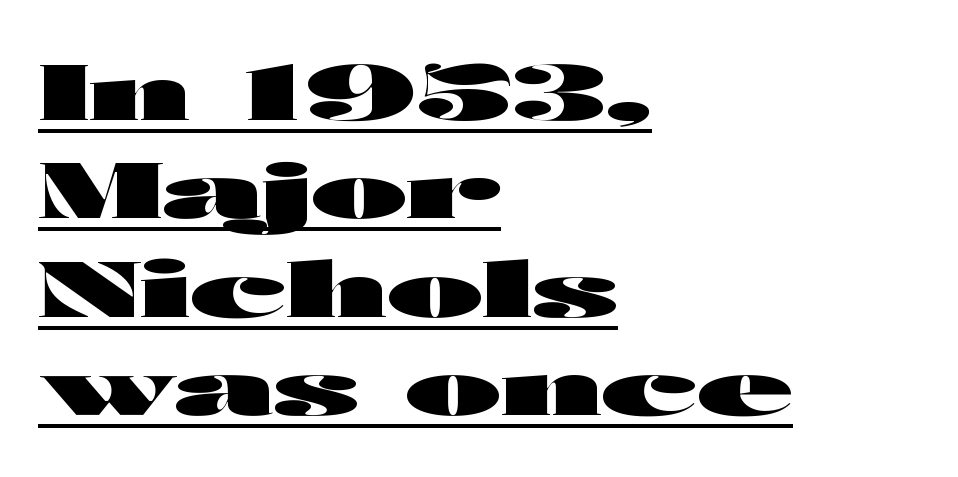
{"serif": "no", "italic": "no", "bold": "yes", "weight": "heavy", "width": "wide", "stroke_contrast": "high", "x_height": "medium", "monospaced": "no", "underline": "yes", "align": "left", "line_spacing": "normal", "line_spacing_ratio": 1.26, "letter_spacing": "normal", "letter_spacing_em": 0.0, "glyph_px": 78}
